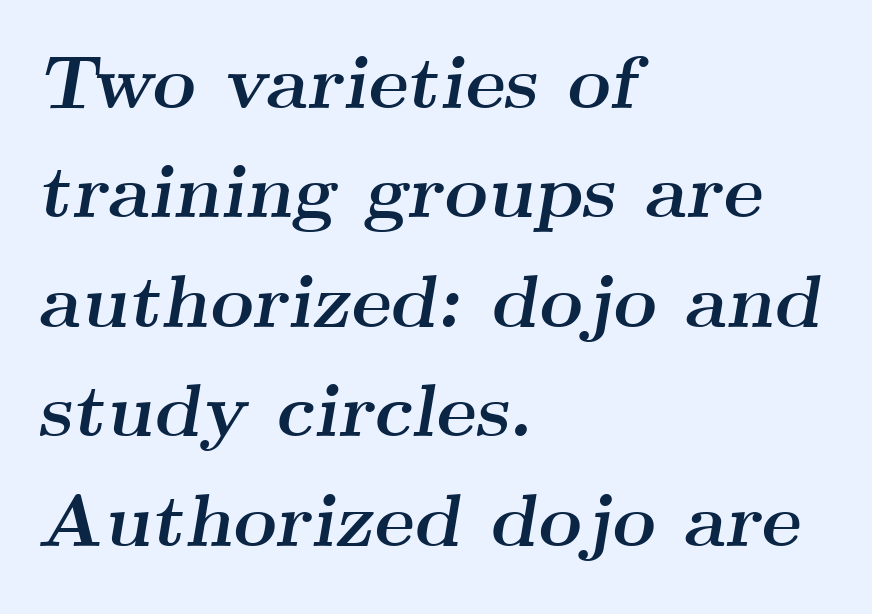
The image shows 75 px semibold, wide serif type, italic (leaning right); set left-aligned, normal line spacing (1.46x), normal letter spacing, not underlined; medium stroke contrast and a small x-height.
